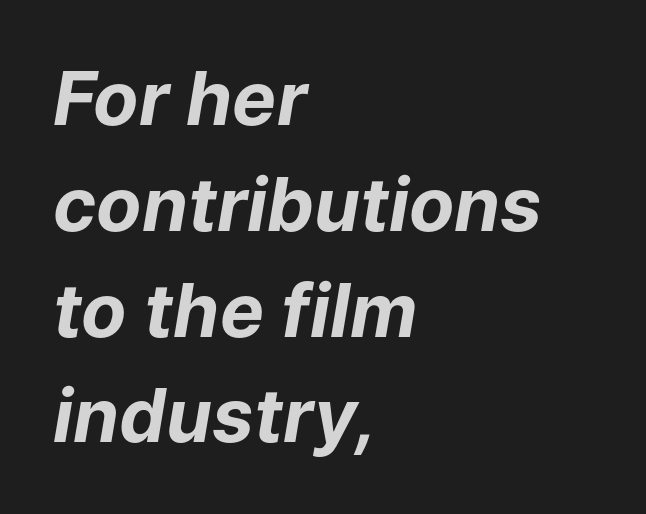
Honestly, there is no underline to notice here at all. In CSS terms this would be text-align: left. These lines are rendered in a variable-pitch font. How heavy is the stroke? Heavy — this is a bold. Each word holds together tightly as a unit, with standard inter-letter gaps.
